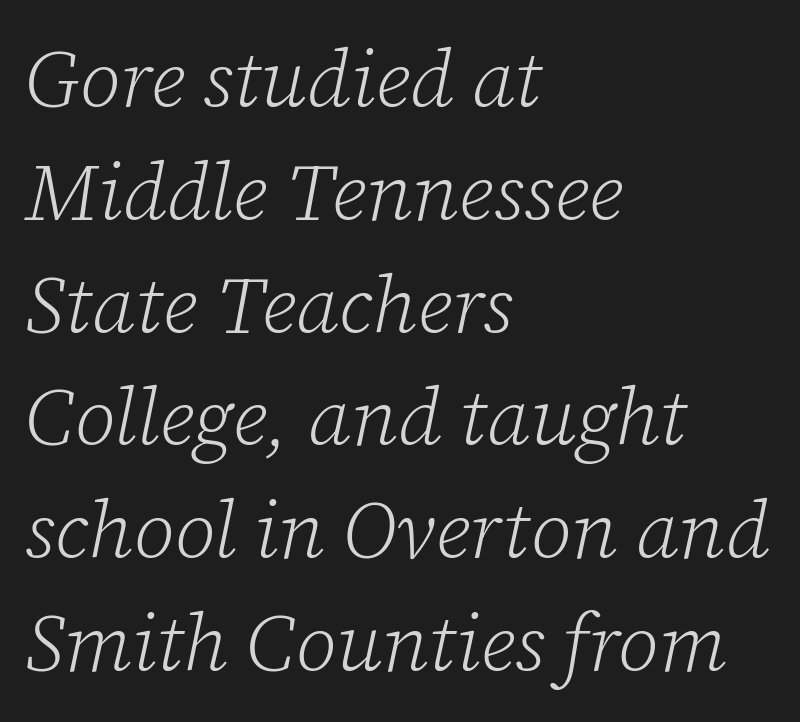
Note the varied advance widths — an 'i' is clearly narrower than an 'm'. Every row of glyphs begins at an identical x-position on the left. Plain, unruled lines of type. The letters carry serifs — small finishing strokes at the ends of their stems. Is this a heavy cut? Hardly; it is regular or lighter. No extra tracking has been applied to these lines.
